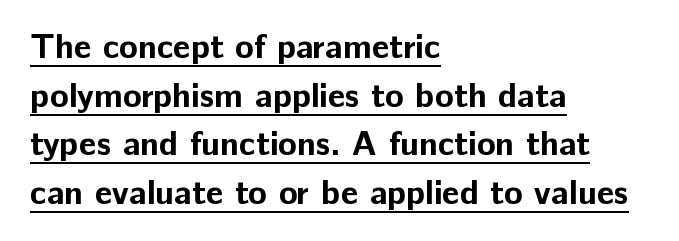
The image shows 34 px bold sans-serif type, upright; set left-aligned, normal line spacing (1.43x), normal letter spacing, underlined; low stroke contrast and a medium x-height.
